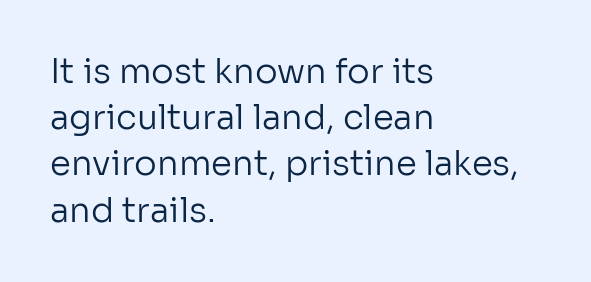
Stems and bowls with no extra thickness — not bold. A normal amount of white space separates one row of letters from the next. These lines are set flush left with a ragged right edge. Note the varied advance widths — an 'i' is clearly narrower than an 'm'. Observe the absence of serifs on each vertical stroke in this sample.
